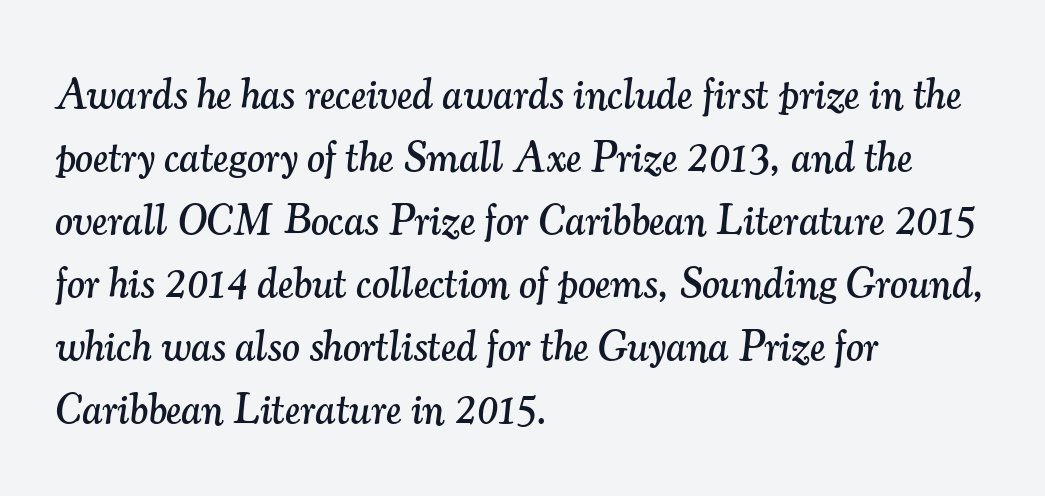
The image shows 42 px serif type, italic (leaning right); set left-aligned, normal line spacing (1.5x), normal letter spacing, not underlined; medium stroke contrast and a small x-height.
